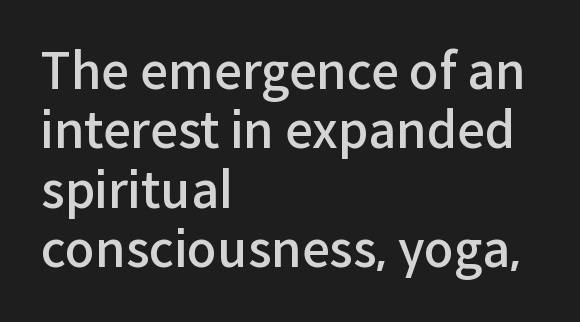
The horizontal fit of the characters is conventional and even. You could not count columns in this text — the font is proportionally spaced. This sample is left-justified, so line endings fall wherever the words run out. The glyphs in this specimen are sans serif. Letters rest on an invisible, unmarked baseline. The typography opts for an upright posture over an oblique one.
